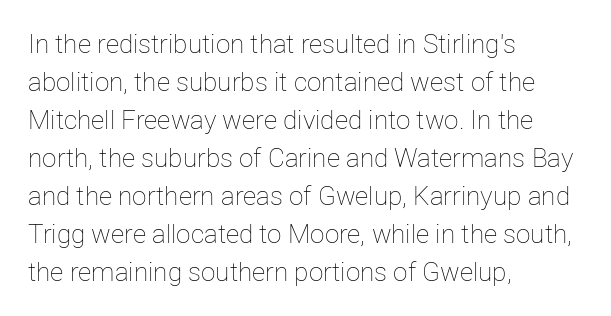
{"italic": "no", "bold": "no", "underline": "no", "align": "left", "line_spacing": "normal", "line_spacing_ratio": 1.46, "letter_spacing": "normal", "letter_spacing_em": 0.0, "glyph_px": 26}
